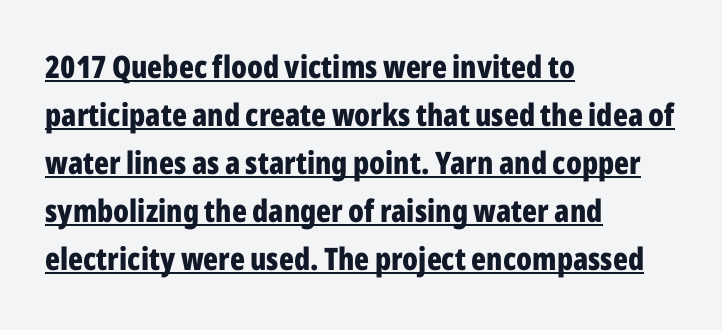
Q: Is the text bold? A: Yes.
Q: Is the text italic (slanted)? A: No, it is upright.
Q: Is the typeface a serif or a sans-serif typeface? A: Sans-serif.
Q: Is the text underlined? A: Yes.
Q: How is the paragraph aligned? A: Left-aligned.
Q: Is the spacing between letters normal or unusually wide? A: Normal.
Q: Is the spacing between lines tight, normal or loose? A: Normal.
Q: Width (condensed, normal, or wide)? A: Condensed.
Q: Stroke contrast? A: Low.
Q: x-height? A: Medium.
Q: Monospaced? A: No.
